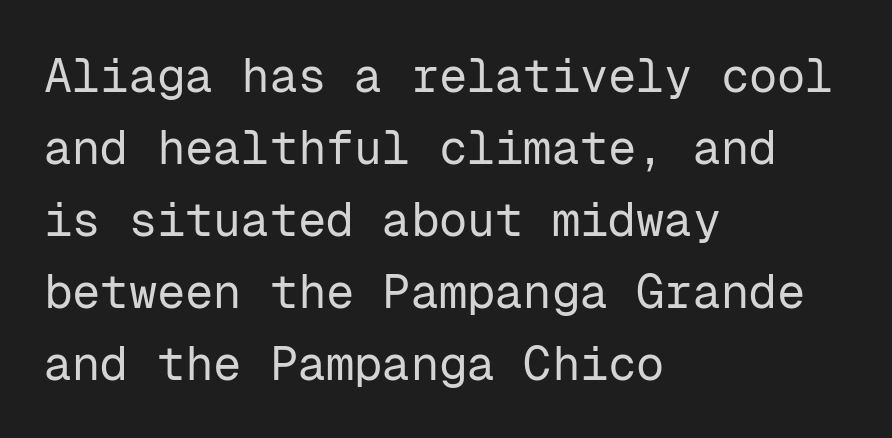
{"serif": "no", "italic": "no", "bold": "no", "weight": "regular", "width": "normal", "stroke_contrast": "low", "x_height": "medium", "monospaced": "yes", "underline": "no", "align": "left", "line_spacing": "normal", "line_spacing_ratio": 1.53, "letter_spacing": "normal", "letter_spacing_em": 0.0, "glyph_px": 47}
